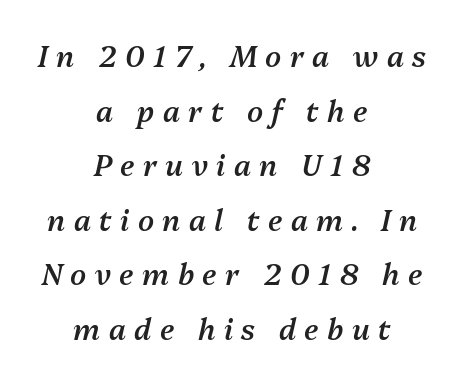
Is this a fixed-width face? No — the glyphs have proportional, varying widths. Every character sits at an angle, as italics do. Descenders are the only things crossing below the line. A typesetter would call this heavily tracked-out type.
